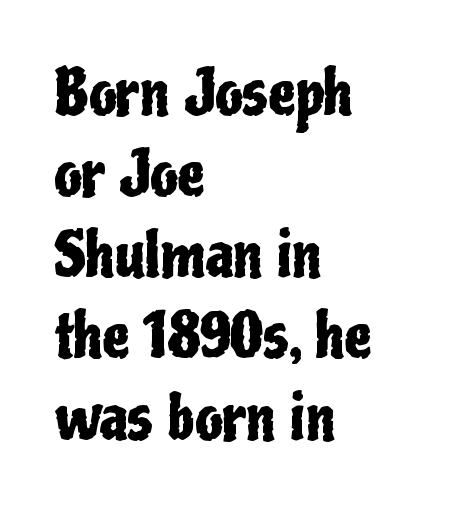
{"serif": "no", "italic": "no", "width": "condensed", "stroke_contrast": "low", "x_height": "medium", "monospaced": "no", "underline": "no", "align": "left", "line_spacing": "normal", "line_spacing_ratio": 1.33, "letter_spacing": "normal", "letter_spacing_em": 0.0, "glyph_px": 61}
